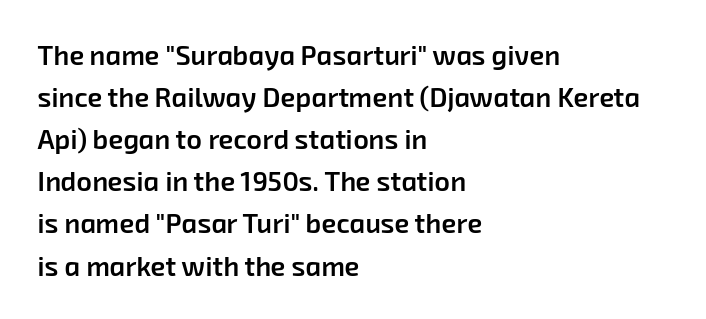
Q: Is the text bold? A: Semi-bold.
Q: Is the text underlined? A: No.
Q: How is the paragraph aligned? A: Left-aligned.
Q: Is the spacing between letters normal or unusually wide? A: Normal.
Q: Is the spacing between lines tight, normal or loose? A: Normal.
